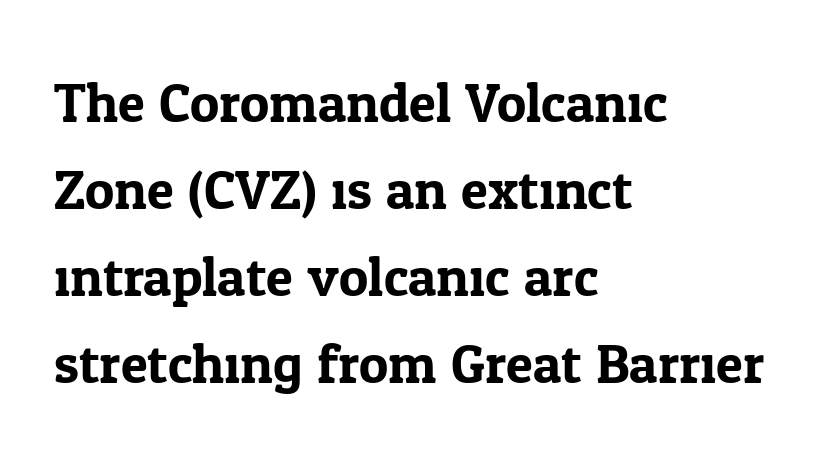
Q: Is the text italic (slanted)? A: No, it is upright.
Q: Is the typeface a serif or a sans-serif typeface? A: Serif.
Q: Is the text underlined? A: No.
Q: How is the paragraph aligned? A: Left-aligned.
Q: Is the spacing between letters normal or unusually wide? A: Normal.
Q: Is the spacing between lines tight, normal or loose? A: Normal.
Q: Width (condensed, normal, or wide)? A: Normal.
Q: Stroke contrast? A: Low.
Q: x-height? A: Medium.
Q: Monospaced? A: No.
